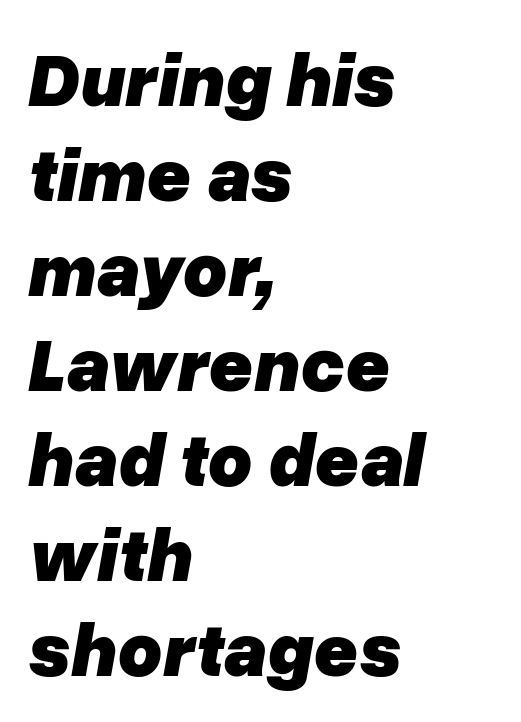
The image shows 76 px heavy type, italic (leaning right); set left-aligned, normal line spacing (1.25x), normal letter spacing, not underlined; low stroke contrast and a medium x-height.
